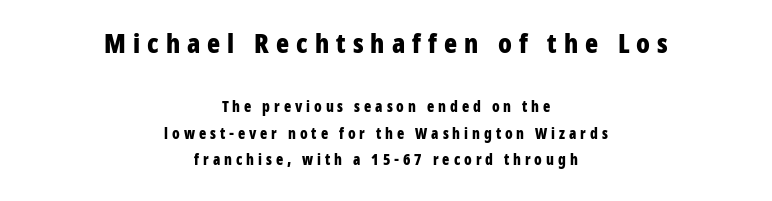
The image shows 27 px bold type, upright; set centered, line spacing 1.77x, unusually wide letter spacing (+0.26 em), not underlined; the first (top) block is 1.8x larger.
